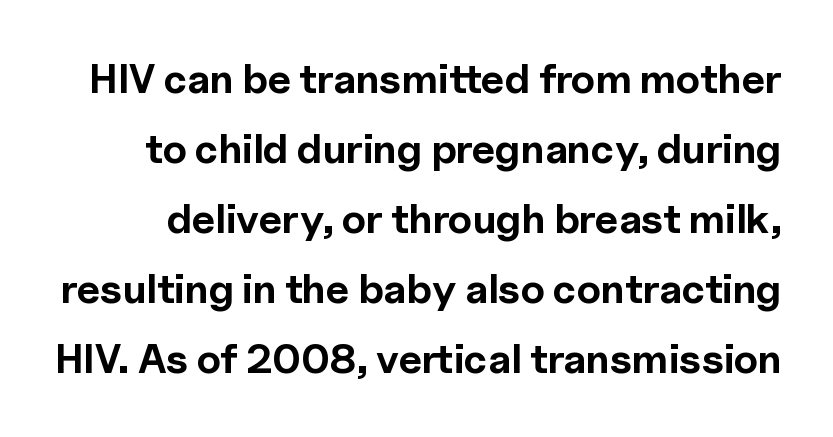
The image shows 41 px bold sans-serif type, upright; set line spacing 1.71x, normal letter spacing, not underlined; a medium x-height.
